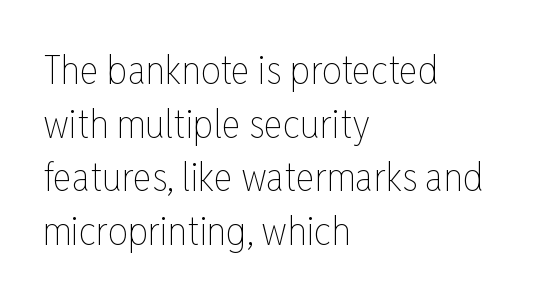
The image shows 40 px thin, condensed type, upright; set left-aligned, normal line spacing (1.34x), normal letter spacing, not underlined; low stroke contrast and a medium x-height.
